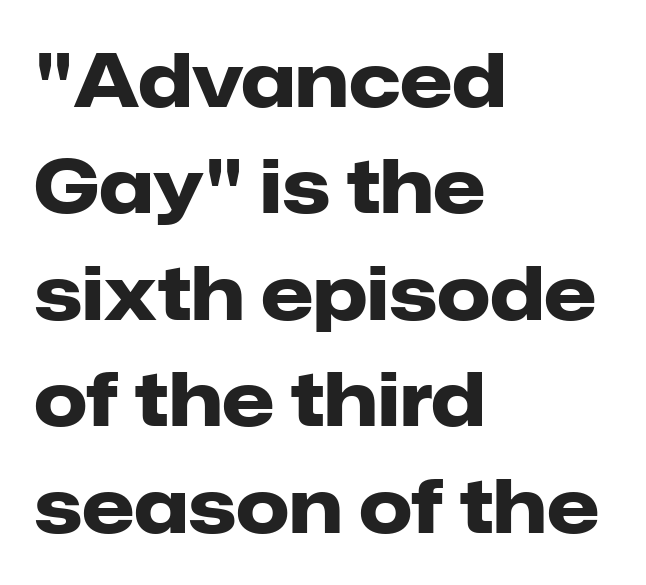
The string is rendered with underlining switched off. Proportional: the letters do not fall into vertical columns. The letters carry no serifs — their stems end cleanly without finishing strokes. Here the glyphs are tracked normally, forming tight word shapes. Horizontally, the lines are justified to the leading edge only. Thick stems and heavy bowls — unmistakably bold.
